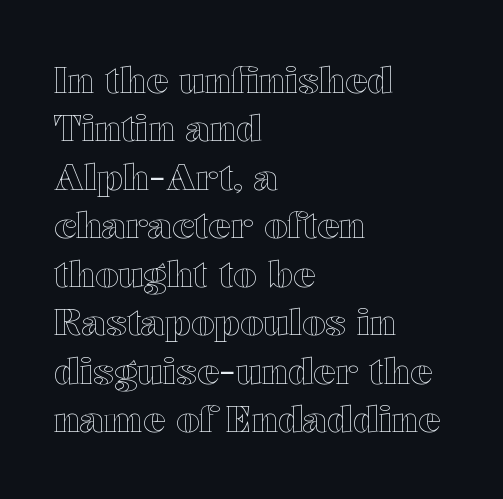
The image shows 37 px wide type, upright; set left-aligned, normal line spacing (1.31x), normal letter spacing, not underlined; a medium x-height.
